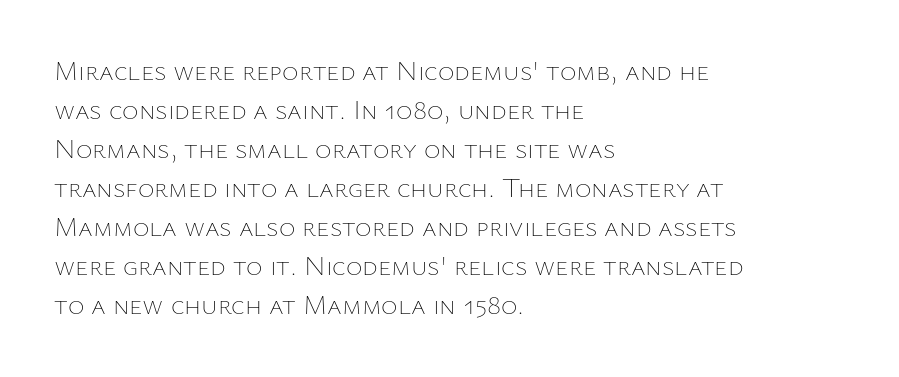
{"italic": "no", "bold": "no", "weight": "thin", "width": "normal", "stroke_contrast": "low", "x_height": "medium", "monospaced": "no", "underline": "no", "align": "left", "line_spacing": "normal", "line_spacing_ratio": 1.39, "letter_spacing": "normal", "letter_spacing_em": 0.0, "glyph_px": 28}
